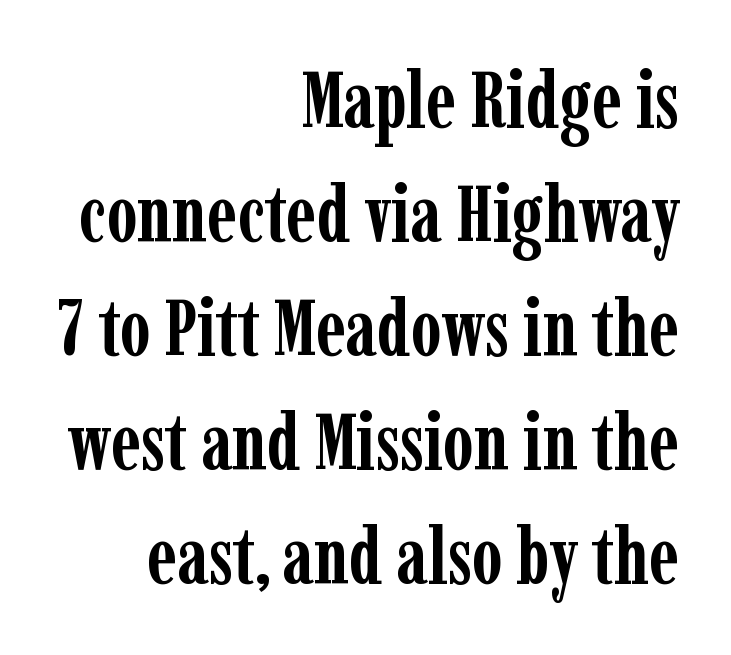
{"serif": "yes", "italic": "no", "bold": "yes", "weight": "semibold", "width": "condensed", "stroke_contrast": "low", "x_height": "medium", "monospaced": "no", "underline": "no", "align": "right", "line_spacing": "normal", "line_spacing_ratio": 1.46, "letter_spacing": "normal", "letter_spacing_em": 0.0, "glyph_px": 78}
